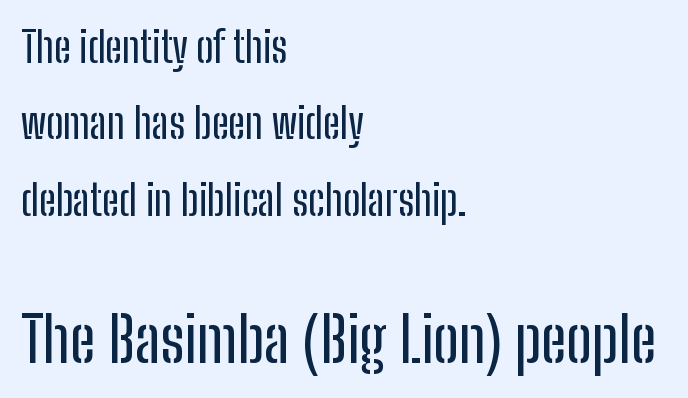
{"serif": "no", "italic": "no", "width": "condensed", "stroke_contrast": "low", "x_height": "medium", "monospaced": "no", "underline": "no", "align": "left", "line_spacing_ratio": 1.82, "letter_spacing": "normal", "letter_spacing_em": 0.0, "larger_block": "second", "size_ratio": 1.5, "glyph_px": 63}
